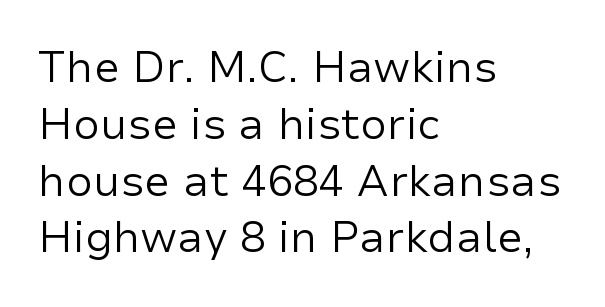
Q: Is the text bold? A: No.
Q: Is the text italic (slanted)? A: No, it is upright.
Q: Is the typeface a serif or a sans-serif typeface? A: Sans-serif.
Q: Is the text underlined? A: No.
Q: How is the paragraph aligned? A: Left-aligned.
Q: Is the spacing between letters normal or unusually wide? A: Normal.
Q: Is the spacing between lines tight, normal or loose? A: Normal.
Q: Width (condensed, normal, or wide)? A: Normal.
Q: Stroke contrast? A: Low.
Q: x-height? A: Medium.
Q: Monospaced? A: No.
